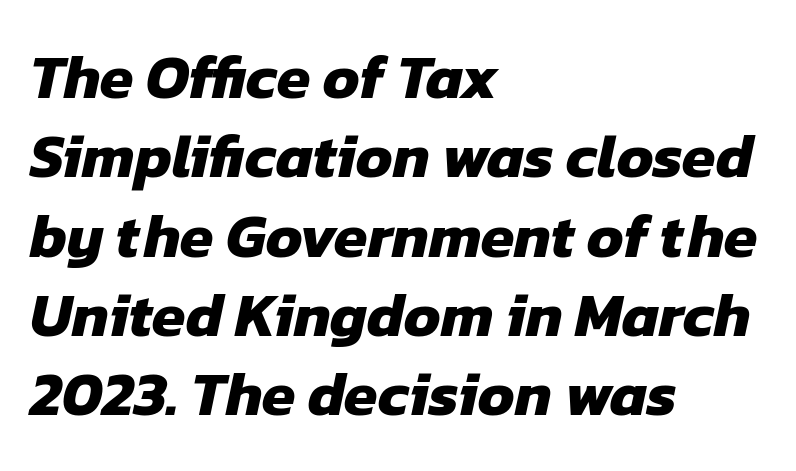
The image shows 61 px heavy sans-serif type; set left-aligned, normal line spacing (1.3x), normal letter spacing, not underlined; low stroke contrast and a medium x-height.
